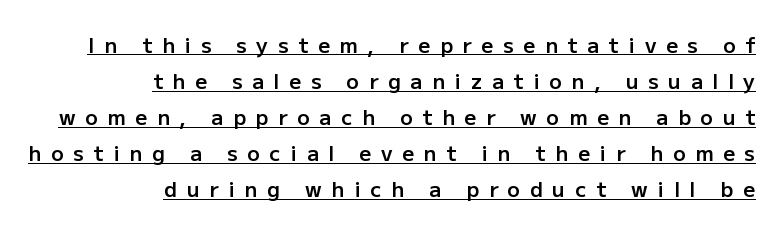
The image shows 21 px text type, upright; set right-aligned, line spacing 1.72x, unusually wide letter spacing (+0.46 em), underlined.
